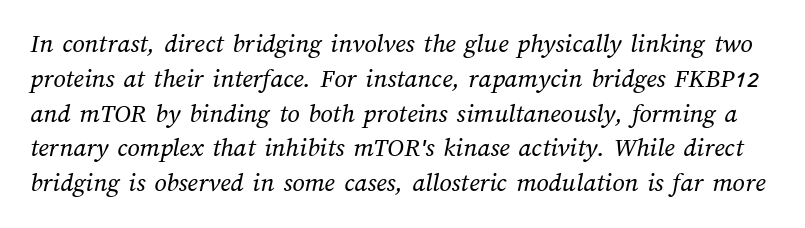
Q: Is the text bold? A: No.
Q: Is the text underlined? A: No.
Q: Is the spacing between letters normal or unusually wide? A: Normal.
Q: Is the spacing between lines tight, normal or loose? A: Normal.
